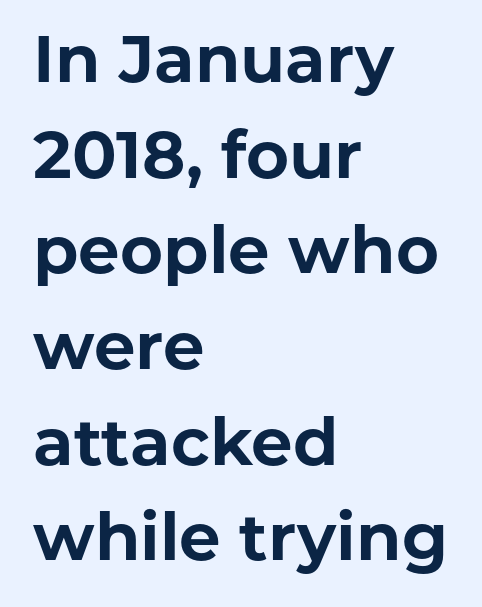
{"serif": "no", "italic": "no", "bold": "yes", "weight": "bold", "width": "normal", "stroke_contrast": "low", "x_height": "medium", "monospaced": "no", "underline": "no", "align": "left", "line_spacing": "normal", "line_spacing_ratio": 1.45, "letter_spacing": "normal", "letter_spacing_em": 0.0, "glyph_px": 66}
